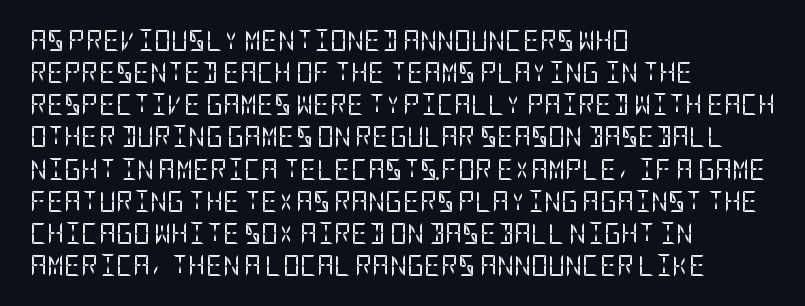
{"italic": "no", "bold": "no", "underline": "no", "align": "left", "line_spacing": "normal", "line_spacing_ratio": 1.53, "letter_spacing": "normal", "letter_spacing_em": 0.0, "glyph_px": 21}
